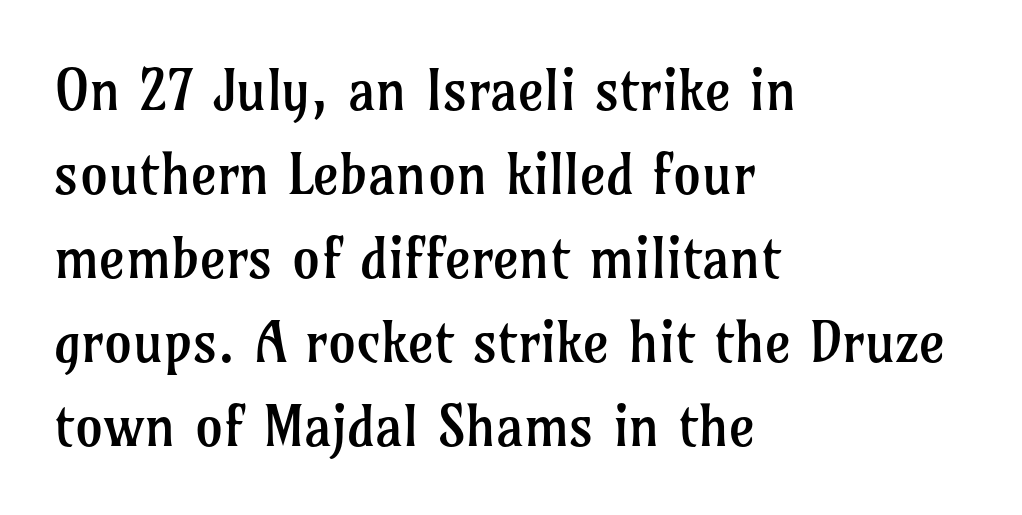
The typeface chosen for these lines features serifs. These lines sit exactly where default settings would place them. Horizontally, the lines are justified to the leading edge only. Letters rest on an invisible, unmarked baseline.
